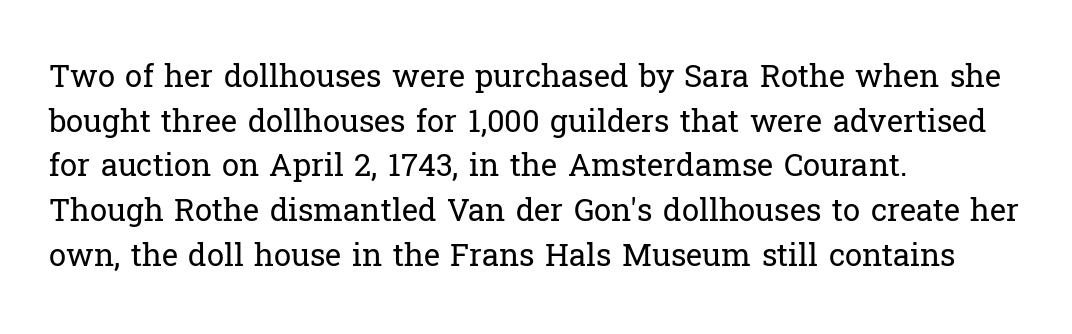
{"serif": "yes", "italic": "no", "bold": "no", "weight": "regular", "width": "normal", "stroke_contrast": "low", "x_height": "medium", "monospaced": "no", "underline": "no", "align": "left", "line_spacing": "normal", "line_spacing_ratio": 1.44, "letter_spacing": "normal", "letter_spacing_em": 0.0, "glyph_px": 31}
